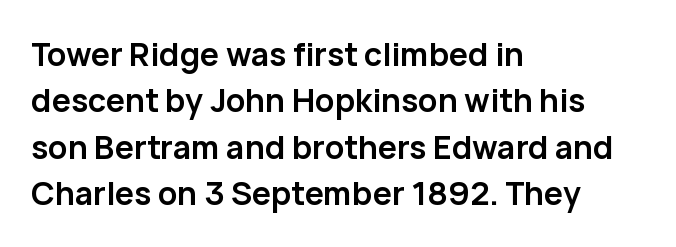
The image shows 32 px semibold sans-serif type, upright; set left-aligned, normal line spacing (1.45x), normal letter spacing, not underlined; low stroke contrast and a medium x-height.
